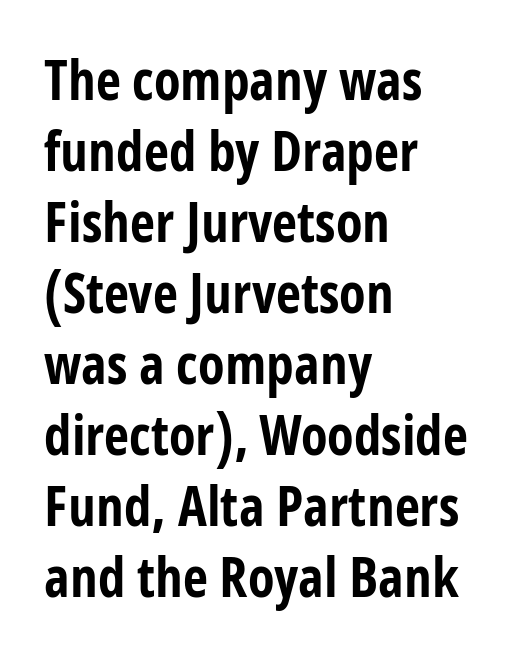
The image shows 55 px bold, condensed sans-serif type, upright; set left-aligned, normal line spacing (1.29x), normal letter spacing, not underlined; low stroke contrast and a medium x-height.
